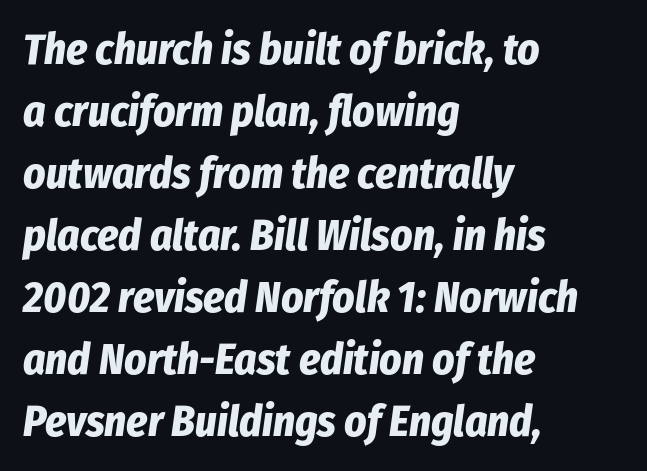
The image shows 43 px bold, condensed type, italic (leaning right); set left-aligned, normal line spacing (1.44x), normal letter spacing, not underlined; low stroke contrast and a medium x-height.
